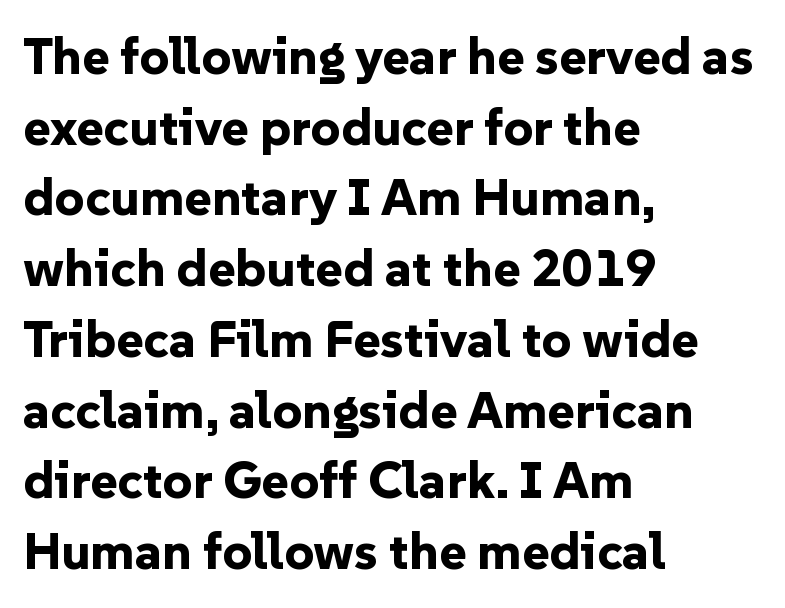
{"serif": "no", "italic": "no", "bold": "yes", "weight": "bold", "width": "normal", "stroke_contrast": "low", "x_height": "medium", "monospaced": "no", "underline": "no", "align": "left", "line_spacing": "normal", "line_spacing_ratio": 1.36, "letter_spacing": "normal", "letter_spacing_em": 0.0, "glyph_px": 52}
